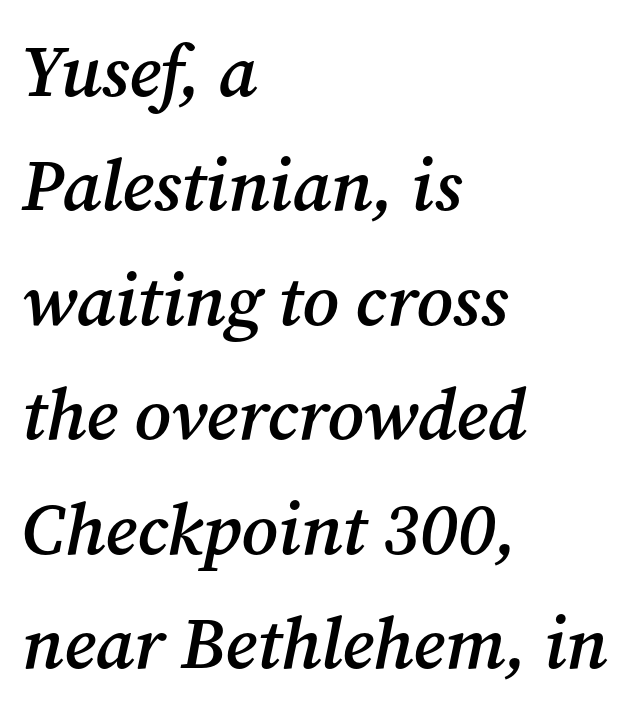
Q: Is the text bold? A: Semi-bold.
Q: Is the text italic (slanted)? A: Yes, it leans right by about 12 degrees.
Q: Is the typeface a serif or a sans-serif typeface? A: Serif.
Q: Is the text underlined? A: No.
Q: How is the paragraph aligned? A: Left-aligned.
Q: Is the spacing between letters normal or unusually wide? A: Normal.
Q: Is the spacing between lines tight, normal or loose? A: Normal.
Q: Width (condensed, normal, or wide)? A: Normal.
Q: Stroke contrast? A: Medium.
Q: x-height? A: Medium.
Q: Monospaced? A: No.
